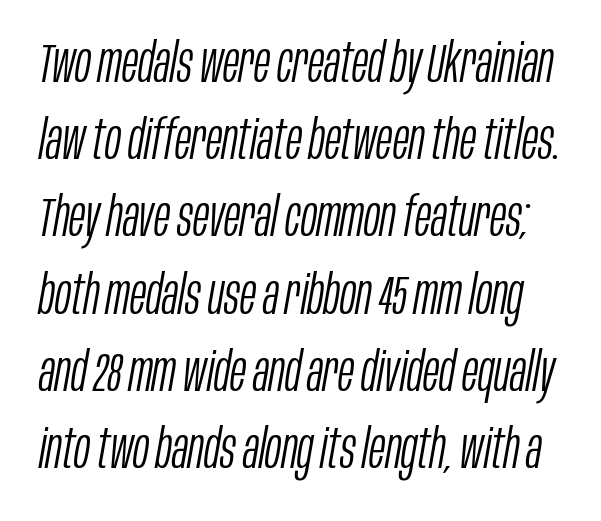
The passage shown is typed in a proportional face where columns would drift. Letters rest on an invisible, unmarked baseline. This is not heavy type; no bold has been used. Compared with ordinary roman type, these characters are visibly tilted. Summary of vertical rhythm: regular, with standard interline spacing. Look at the tracking — it's just the regular setting, nothing added.
